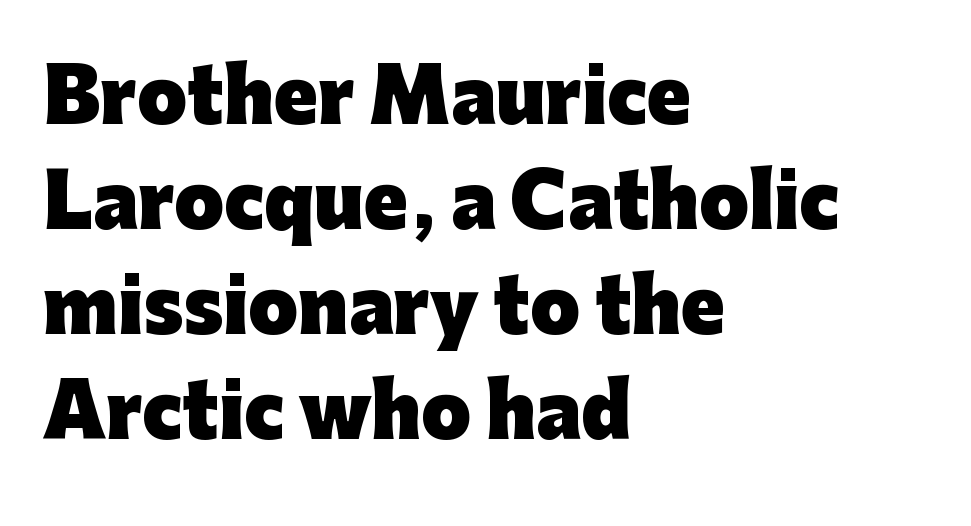
The image shows 72 px heavy sans-serif type, upright; set left-aligned, normal line spacing (1.46x), normal letter spacing, not underlined; low stroke contrast and a medium x-height.
